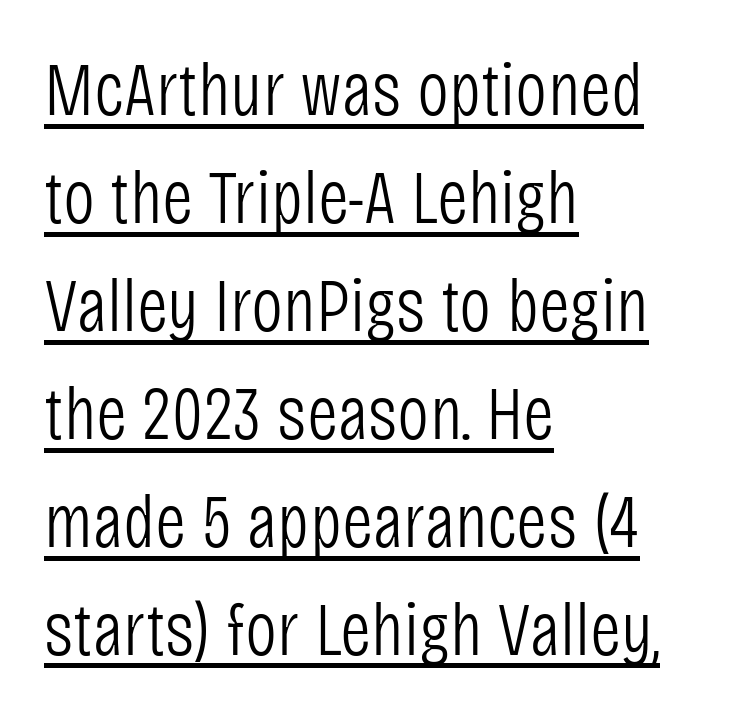
The image shows 76 px light, condensed sans-serif type, upright; set left-aligned, normal line spacing (1.42x), normal letter spacing, underlined; low stroke contrast and a large x-height.
